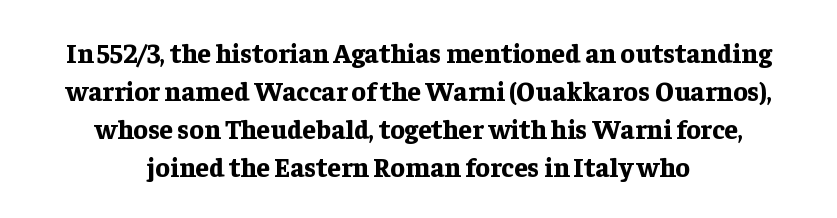
Q: Is the text bold? A: Yes.
Q: Is the text italic (slanted)? A: No, it is upright.
Q: Is the text underlined? A: No.
Q: How is the paragraph aligned? A: Centered.
Q: Is the spacing between letters normal or unusually wide? A: Normal.
Q: Is the spacing between lines tight, normal or loose? A: Normal.
